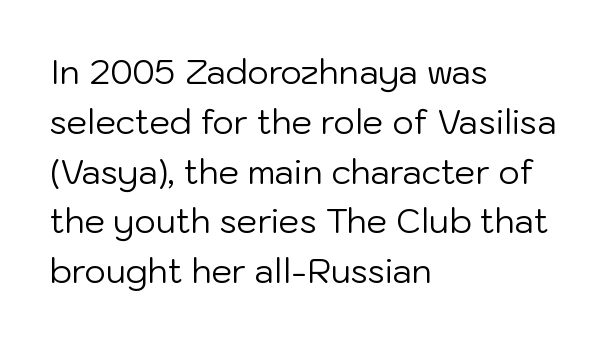
The image shows 33 px regular-weight sans-serif type, upright; set left-aligned, normal line spacing (1.51x), normal letter spacing, not underlined; low stroke contrast and a medium x-height.
